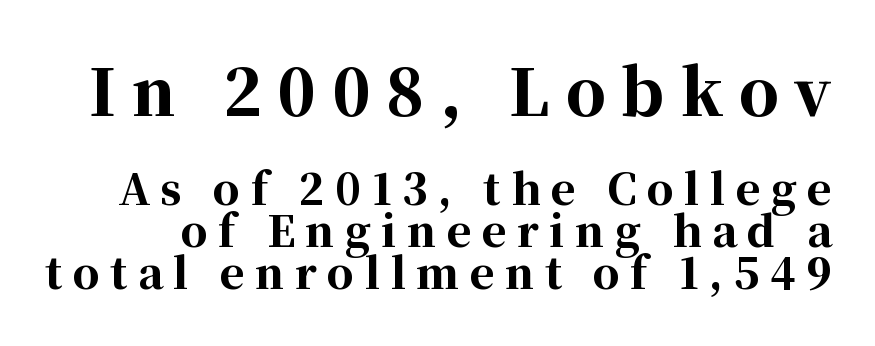
Students, note that the glyphs here are deliberately spaced far apart. Notice how the stems are strictly vertical — no italics here. The passage shown is not underscored anywhere. A typesetter would label this face a serif.
